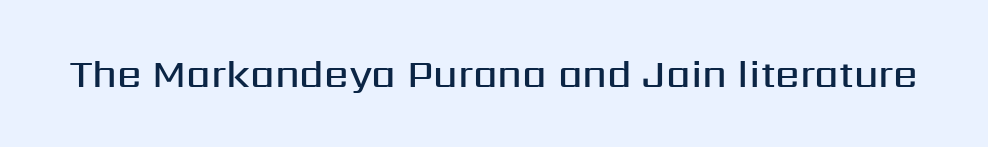
Q: Is the text bold? A: Semi-bold.
Q: Is the text italic (slanted)? A: No, it is upright.
Q: Is the typeface a serif or a sans-serif typeface? A: Sans-serif.
Q: Is the text underlined? A: No.
Q: Is the spacing between letters normal or unusually wide? A: Normal.
Q: Width (condensed, normal, or wide)? A: Normal.
Q: Stroke contrast? A: Medium.
Q: x-height? A: Medium.
Q: Monospaced? A: No.
